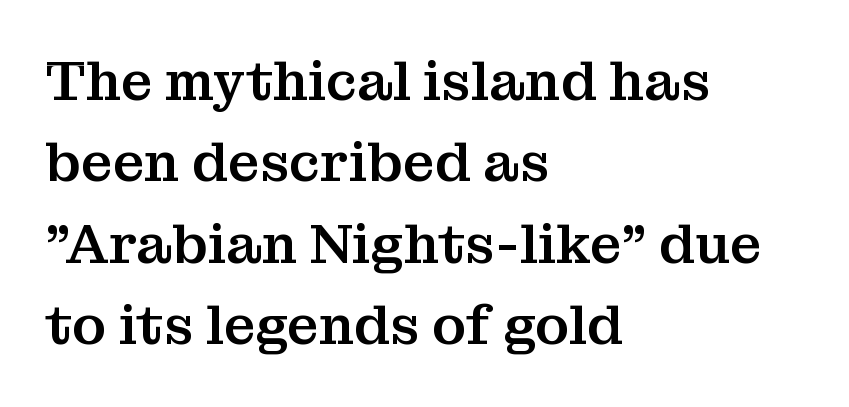
How are the letters spaced? Ordinarily, with no added tracking. The strip under each line holds only bare page. Spacing verdict: proportional, widths tailored to each character. The typesetter chose a ragged-right arrangement here. Yep, those are serifs on the letters. Posture: upright roman.
